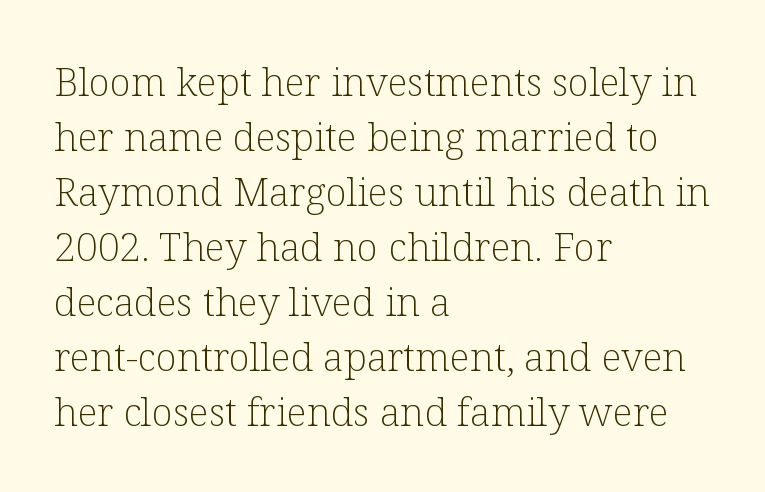
The typography opts for an upright posture over an oblique one. Words float on clear page, feet unadorned. Evenly set lines give the paragraph a standard silhouette. Stroke terminals: seriffed. The horizontal fit of the characters is conventional and even.
